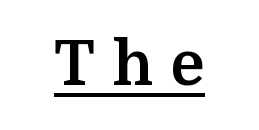
The image shows 61 px bold serif type, upright; set unusually wide letter spacing (+0.29 em), underlined; medium stroke contrast and a medium x-height.
